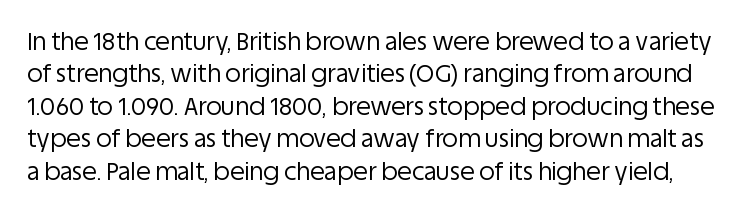
{"italic": "no", "bold": "no", "underline": "no", "line_spacing": "normal", "line_spacing_ratio": 1.35, "letter_spacing": "normal", "letter_spacing_em": 0.0, "glyph_px": 24}
